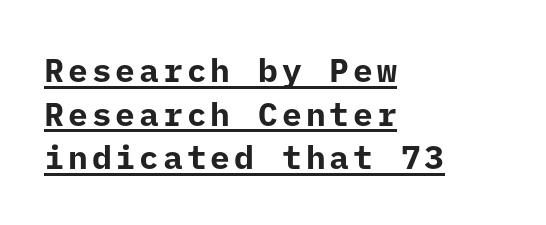
Q: Is the text bold? A: Yes.
Q: Is the text italic (slanted)? A: No, it is upright.
Q: Is the typeface a serif or a sans-serif typeface? A: Sans-serif.
Q: Is the text underlined? A: Yes.
Q: How is the paragraph aligned? A: Left-aligned.
Q: Is the spacing between lines tight, normal or loose? A: Normal.
Q: Width (condensed, normal, or wide)? A: Normal.
Q: Stroke contrast? A: Low.
Q: x-height? A: Medium.
